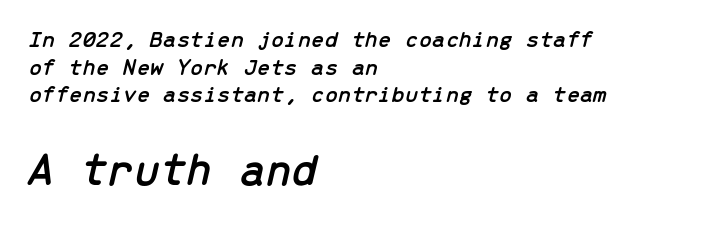
Q: Is the text italic (slanted)? A: Yes, it leans right by about 13 degrees.
Q: Is the text underlined? A: No.
Q: How is the paragraph aligned? A: Left-aligned.
Q: Is the spacing between letters normal or unusually wide? A: Normal.
Q: Is the spacing between lines tight, normal or loose? A: Tight.
Q: Which block of text is set in a larger size, the first (top) or the second (bottom)? A: The second (bottom) one.
Q: Width (condensed, normal, or wide)? A: Normal.
Q: Stroke contrast? A: Low.
Q: x-height? A: Medium.
Q: Monospaced? A: Yes.
